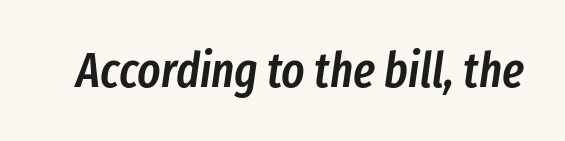
The image shows 49 px semibold, condensed type, italic (leaning right); set normal letter spacing, not underlined; low stroke contrast and a medium x-height.
